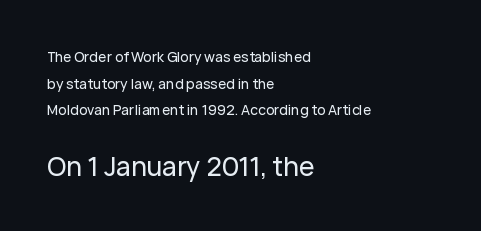
{"italic": "no", "underline": "no", "align": "left", "line_spacing": "loose", "line_spacing_ratio": 1.9, "letter_spacing": "normal", "letter_spacing_em": 0.0, "larger_block": "second", "size_ratio": 1.86, "glyph_px": 26}
